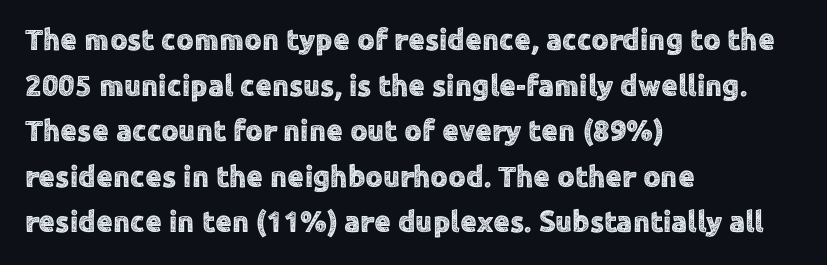
{"serif": "no", "italic": "no", "width": "normal", "x_height": "medium", "monospaced": "no", "underline": "no", "align": "left", "line_spacing": "normal", "line_spacing_ratio": 1.52, "letter_spacing": "normal", "letter_spacing_em": 0.0, "glyph_px": 30}
